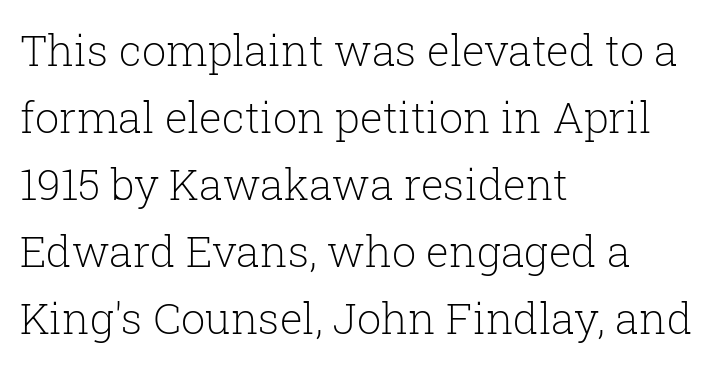
Q: Is the text bold? A: No.
Q: Is the text italic (slanted)? A: No, it is upright.
Q: Is the typeface a serif or a sans-serif typeface? A: Serif.
Q: Is the text underlined? A: No.
Q: How is the paragraph aligned? A: Left-aligned.
Q: Is the spacing between letters normal or unusually wide? A: Normal.
Q: Is the spacing between lines tight, normal or loose? A: Normal.
Q: Width (condensed, normal, or wide)? A: Normal.
Q: Stroke contrast? A: Low.
Q: x-height? A: Medium.
Q: Monospaced? A: No.
